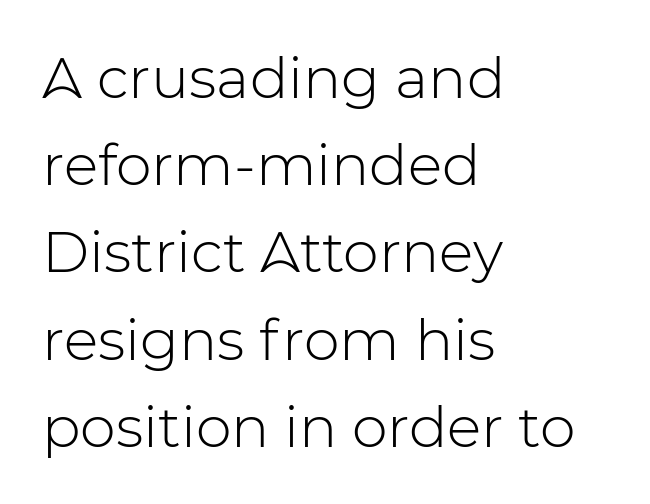
Q: Is the text bold? A: No.
Q: Is the text italic (slanted)? A: No, it is upright.
Q: Is the typeface a serif or a sans-serif typeface? A: Sans-serif.
Q: Is the text underlined? A: No.
Q: How is the paragraph aligned? A: Left-aligned.
Q: Is the spacing between letters normal or unusually wide? A: Normal.
Q: Is the spacing between lines tight, normal or loose? A: Normal.
Q: Width (condensed, normal, or wide)? A: Normal.
Q: Stroke contrast? A: Low.
Q: x-height? A: Medium.
Q: Monospaced? A: No.
